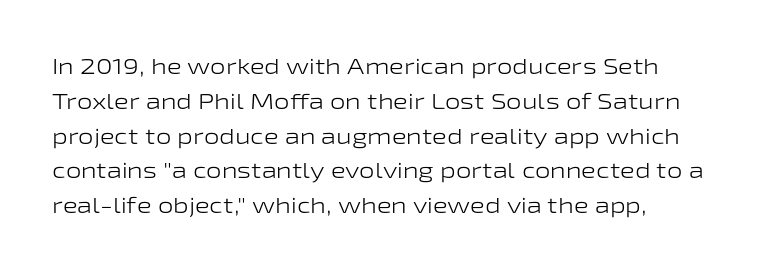
The image shows 22 px text type, upright; set normal line spacing (1.58x), normal letter spacing, not underlined.
